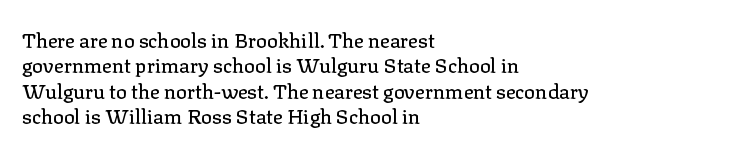
Q: Is the text italic (slanted)? A: No, it is upright.
Q: Is the text underlined? A: No.
Q: How is the paragraph aligned? A: Left-aligned.
Q: Is the spacing between letters normal or unusually wide? A: Normal.
Q: Is the spacing between lines tight, normal or loose? A: Normal.
